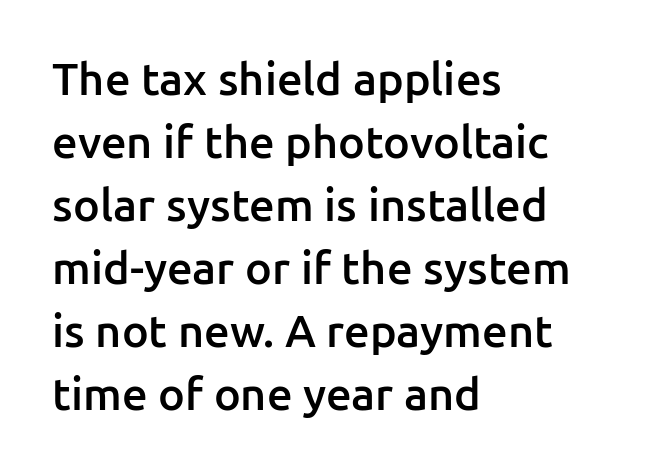
The rendering anchors every line to the left-hand side. Strokes here are thickened, but only to semibold level. Letterform terminals end flat and unadorned throughout the passage. Line spacing here is normal. Honestly, there is no underline to notice here at all.
